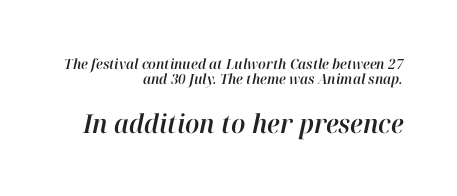
The whole block is typeset with a tilt. Default kerning and tracking; the words read as compact shapes. The designer gave the closing block more size than the opening block. All the whitespace from short lines collects on the left. The designer dialed line spacing down below the default.
